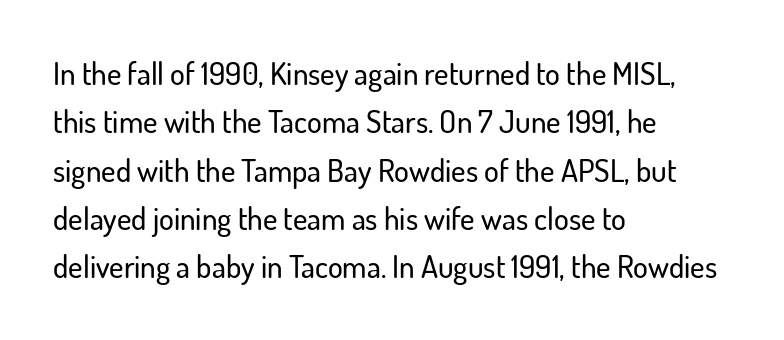
The image shows 31 px sans-serif type, upright; set left-aligned, normal line spacing (1.56x), normal letter spacing, not underlined; low stroke contrast and a small x-height.
